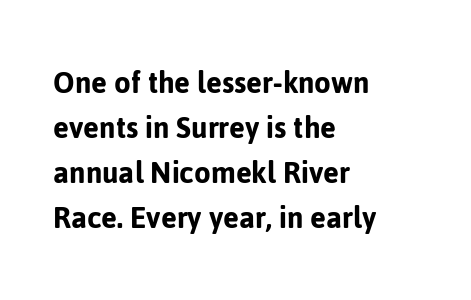
Q: Is the text italic (slanted)? A: No, it is upright.
Q: Is the typeface a serif or a sans-serif typeface? A: Sans-serif.
Q: Is the text underlined? A: No.
Q: How is the paragraph aligned? A: Left-aligned.
Q: Is the spacing between letters normal or unusually wide? A: Normal.
Q: Is the spacing between lines tight, normal or loose? A: Normal.
Q: Width (condensed, normal, or wide)? A: Normal.
Q: Stroke contrast? A: Low.
Q: x-height? A: Medium.
Q: Monospaced? A: No.
